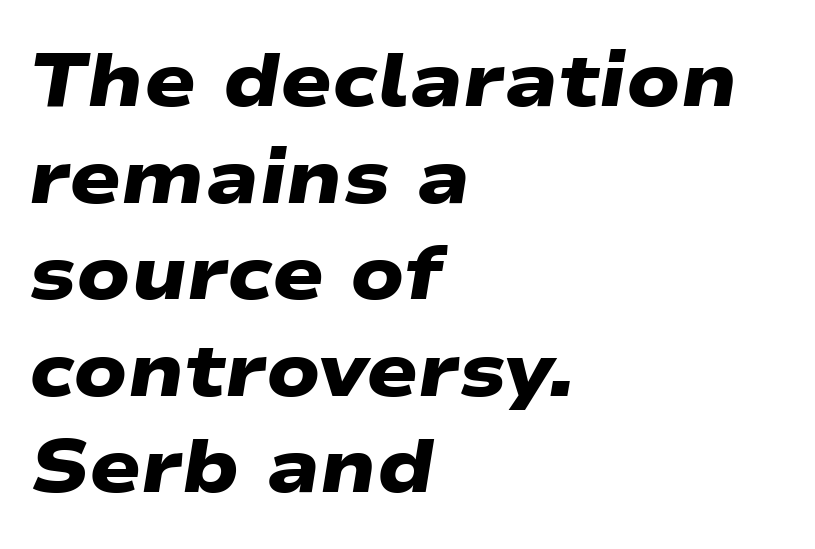
{"serif": "no", "bold": "yes", "weight": "heavy", "width": "wide", "stroke_contrast": "low", "x_height": "medium", "monospaced": "no", "underline": "no", "align": "left", "line_spacing": "normal", "line_spacing_ratio": 1.27, "letter_spacing": "normal", "letter_spacing_em": 0.0, "glyph_px": 76}
